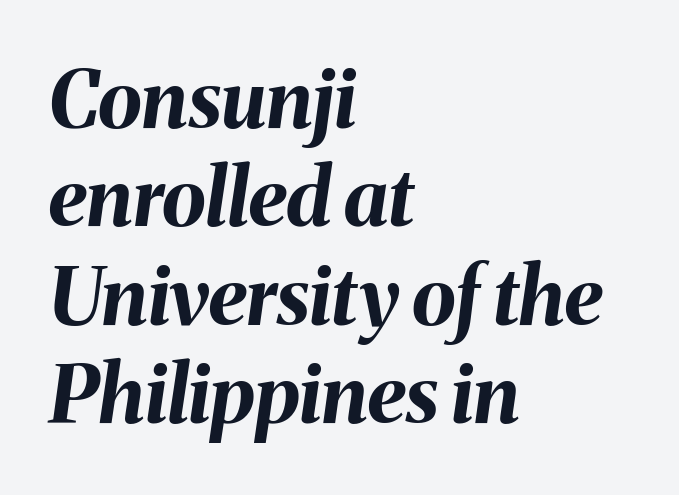
The image shows 80 px bold type, italic (leaning right); set left-aligned, line spacing 1.23x, normal letter spacing, not underlined; medium stroke contrast and a medium x-height.
